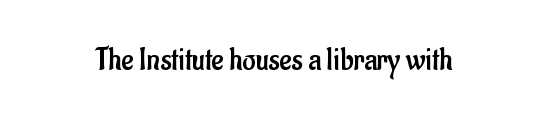
Nobody touched the tracking dial on this one. Character widths vary here, with narrow letters taking less room than wide ones. Honestly, there is no underline to notice here at all. The specimen reads as upright at a glance.
